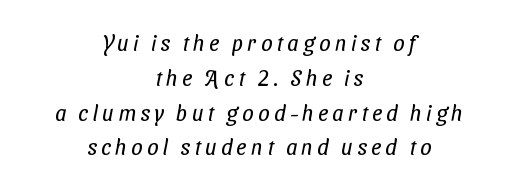
{"bold": "no", "underline": "no", "align": "center", "line_spacing": "normal", "line_spacing_ratio": 1.58, "letter_spacing": "wide", "letter_spacing_em": 0.2, "glyph_px": 22}
